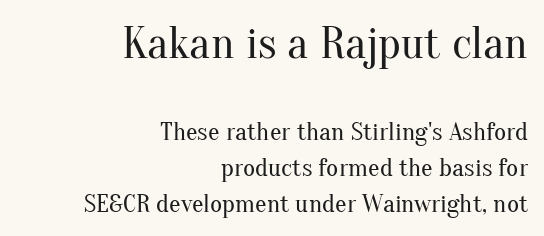
Q: Is the text bold? A: No.
Q: Is the text italic (slanted)? A: No, it is upright.
Q: Is the typeface a serif or a sans-serif typeface? A: Serif.
Q: Is the text underlined? A: No.
Q: How is the paragraph aligned? A: Right-aligned.
Q: Is the spacing between letters normal or unusually wide? A: Normal.
Q: Is the spacing between lines tight, normal or loose? A: Normal.
Q: Which block of text is set in a larger size, the first (top) or the second (bottom)? A: The first (top) one.
Q: Width (condensed, normal, or wide)? A: Normal.
Q: Stroke contrast? A: Medium.
Q: x-height? A: Small.
Q: Monospaced? A: No.
